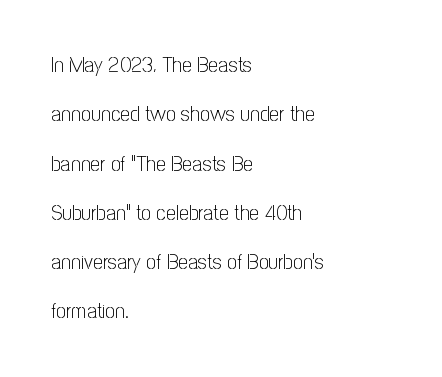
Q: Is the text bold? A: No.
Q: Is the text italic (slanted)? A: No, it is upright.
Q: Is the text underlined? A: No.
Q: How is the paragraph aligned? A: Left-aligned.
Q: Is the spacing between letters normal or unusually wide? A: Normal.
Q: Is the spacing between lines tight, normal or loose? A: Loose.
